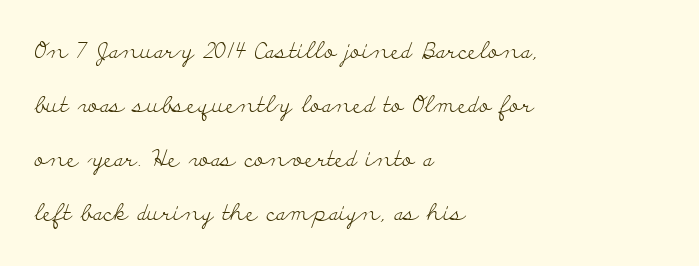
The image shows 23 px text type; set left-aligned, loose line spacing (2.35x), normal letter spacing, not underlined.
